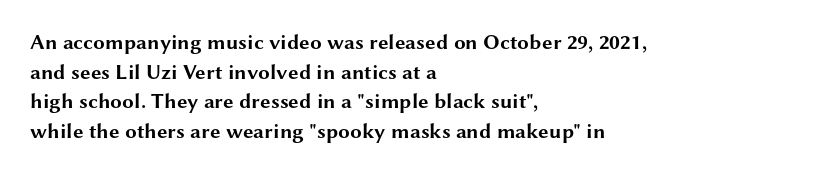
{"italic": "no", "bold": "yes", "underline": "no", "align": "left", "line_spacing": "normal", "line_spacing_ratio": 1.41, "letter_spacing": "normal", "letter_spacing_em": 0.0, "glyph_px": 21}
